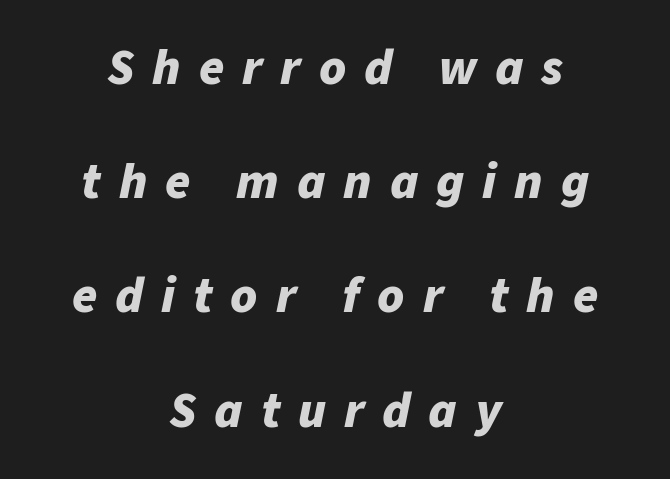
You could only call the tracking loose — the letters float apart. A clean baseline with only descenders dipping below it. Students, observe: this is what heavily led, spacious text looks like. Would a proofreader flag this as italicized? Yes.
